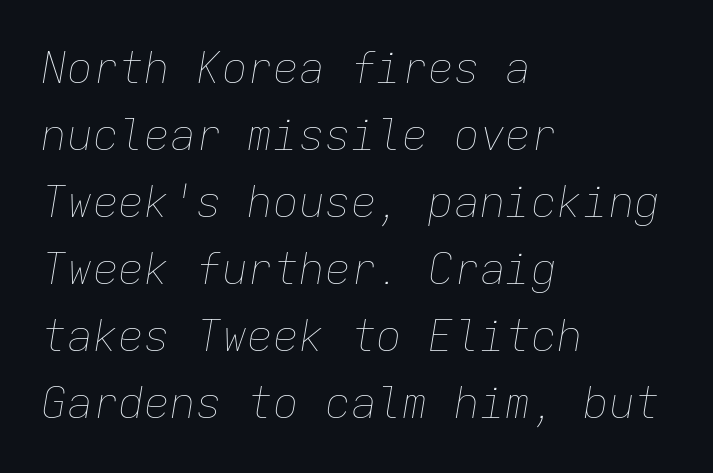
{"italic": "yes", "lean": "right", "slant_degrees": 9, "bold": "no", "weight": "thin", "width": "normal", "stroke_contrast": "low", "x_height": "medium", "monospaced": "yes", "underline": "no", "align": "left", "line_spacing": "normal", "line_spacing_ratio": 1.56, "letter_spacing": "normal", "letter_spacing_em": 0.0, "glyph_px": 43}
